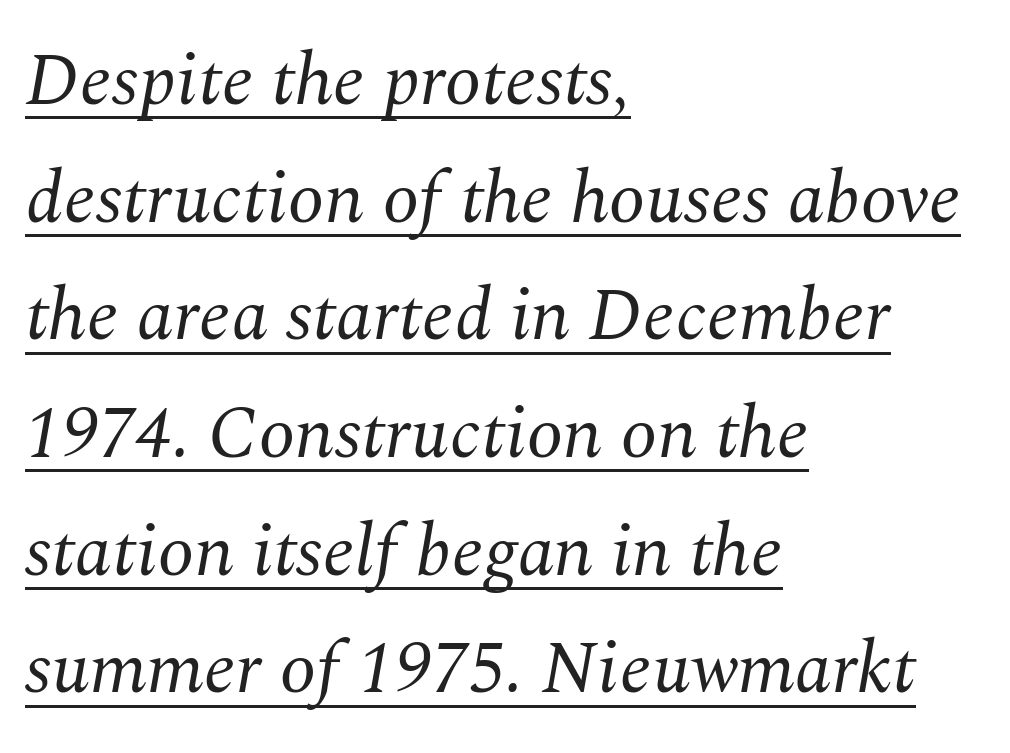
These glyphs show unthickened strokes, regular width or finer. The text carries the slant typical of an italic or oblique font. This rendering employs a face with finishing strokes, i.e., a serif. Looks like regular typesetting: each glyph gets only the width it needs. Beneath each row of characters lies a ruled line. Does the copy run flush right? No — it runs flush left.
